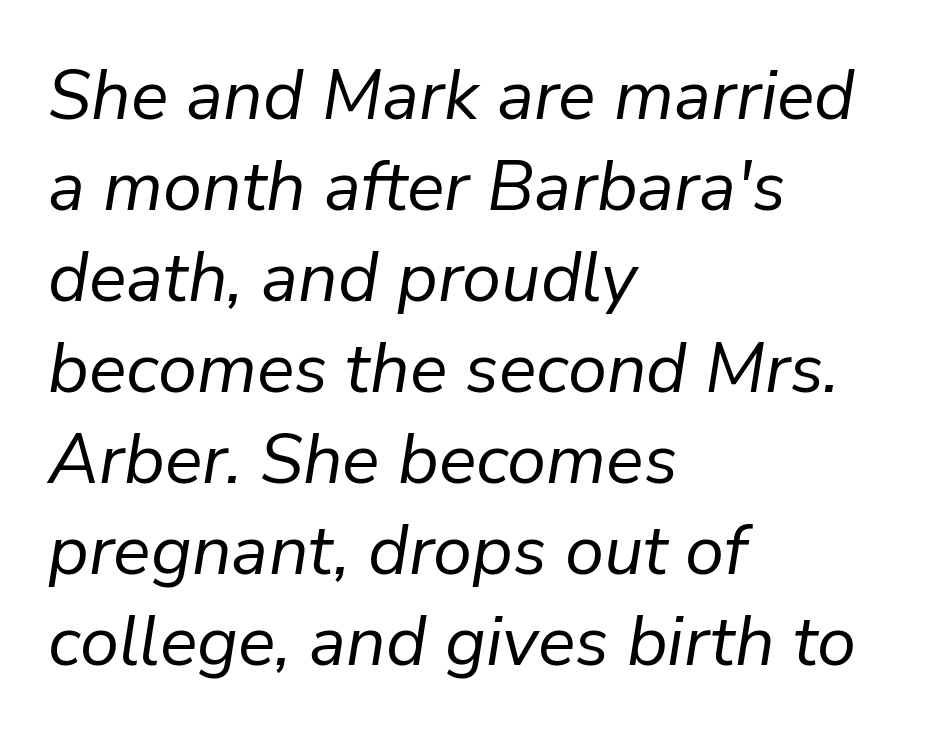
Q: Is the text bold? A: No.
Q: Is the text italic (slanted)? A: Yes, it leans right by about 9 degrees.
Q: Is the text underlined? A: No.
Q: How is the paragraph aligned? A: Left-aligned.
Q: Is the spacing between letters normal or unusually wide? A: Normal.
Q: Is the spacing between lines tight, normal or loose? A: Normal.
Q: Width (condensed, normal, or wide)? A: Normal.
Q: Stroke contrast? A: Low.
Q: x-height? A: Medium.
Q: Monospaced? A: No.
